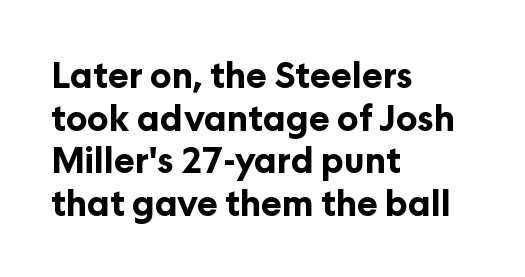
Q: Is the text bold? A: Yes.
Q: Is the text italic (slanted)? A: No, it is upright.
Q: Is the typeface a serif or a sans-serif typeface? A: Sans-serif.
Q: Is the text underlined? A: No.
Q: How is the paragraph aligned? A: Left-aligned.
Q: Is the spacing between letters normal or unusually wide? A: Normal.
Q: Width (condensed, normal, or wide)? A: Normal.
Q: Stroke contrast? A: Low.
Q: x-height? A: Medium.
Q: Monospaced? A: No.
